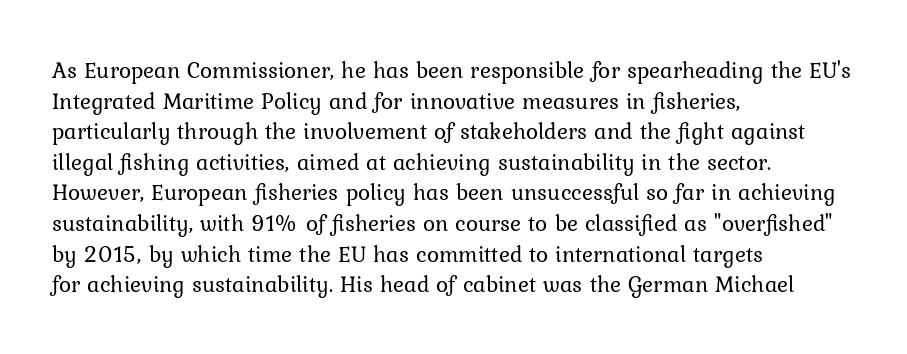
The image shows 23 px text type, upright; set left-aligned, normal line spacing (1.33x), normal letter spacing, not underlined.
